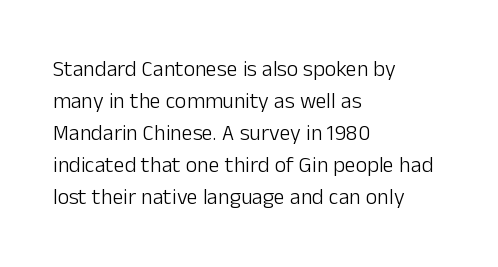
The image shows 22 px text type, upright; set left-aligned, normal line spacing (1.45x), normal letter spacing, not underlined.
